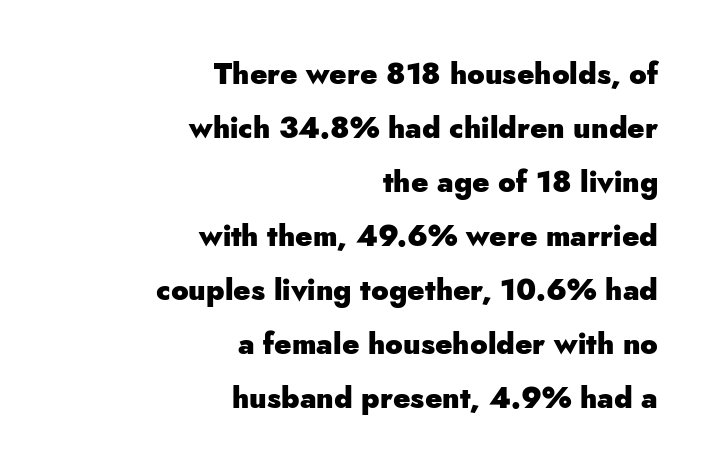
{"serif": "no", "italic": "no", "bold": "yes", "weight": "heavy", "width": "normal", "stroke_contrast": "low", "x_height": "small", "monospaced": "no", "underline": "no", "align": "right", "line_spacing_ratio": 1.86, "letter_spacing": "normal", "letter_spacing_em": 0.0, "glyph_px": 29}
